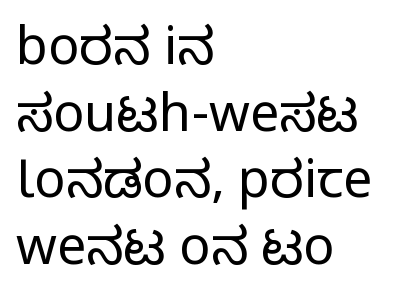
{"serif": "no", "italic": "no", "width": "condensed", "stroke_contrast": "medium", "monospaced": "no", "underline": "no", "align": "left", "line_spacing": "normal", "line_spacing_ratio": 1.28, "letter_spacing": "normal", "letter_spacing_em": 0.0, "glyph_px": 52}
